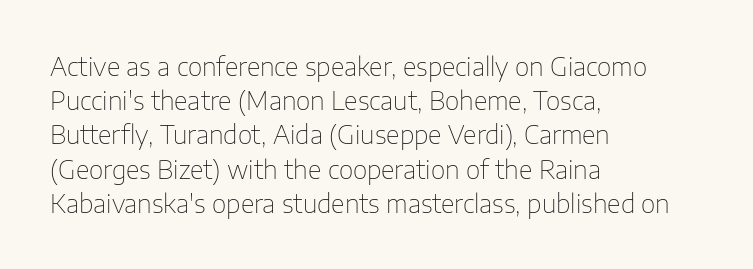
Q: Is the text bold? A: No.
Q: Is the text italic (slanted)? A: No, it is upright.
Q: Is the text underlined? A: No.
Q: How is the paragraph aligned? A: Left-aligned.
Q: Is the spacing between letters normal or unusually wide? A: Normal.
Q: Is the spacing between lines tight, normal or loose? A: Normal.
